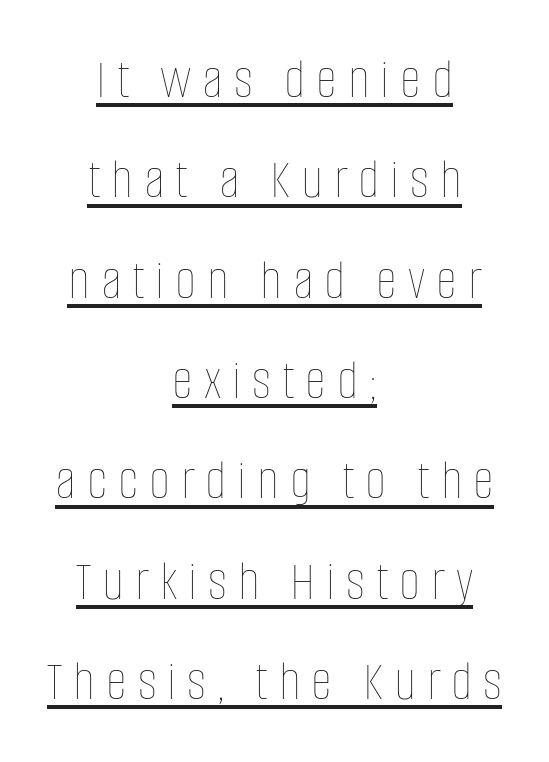
The image shows 58 px thin, condensed type, upright; set centered, line spacing 1.73x, underlined; low stroke contrast and a large x-height.
